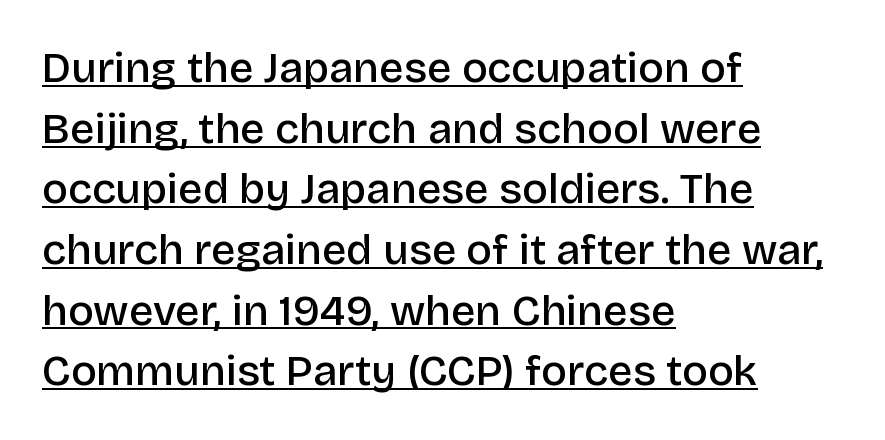
Q: Is the text bold? A: Semi-bold.
Q: Is the text italic (slanted)? A: No, it is upright.
Q: Is the typeface a serif or a sans-serif typeface? A: Sans-serif.
Q: Is the text underlined? A: Yes.
Q: How is the paragraph aligned? A: Left-aligned.
Q: Is the spacing between letters normal or unusually wide? A: Normal.
Q: Is the spacing between lines tight, normal or loose? A: Normal.
Q: Width (condensed, normal, or wide)? A: Normal.
Q: Stroke contrast? A: Low.
Q: x-height? A: Large.
Q: Monospaced? A: No.
